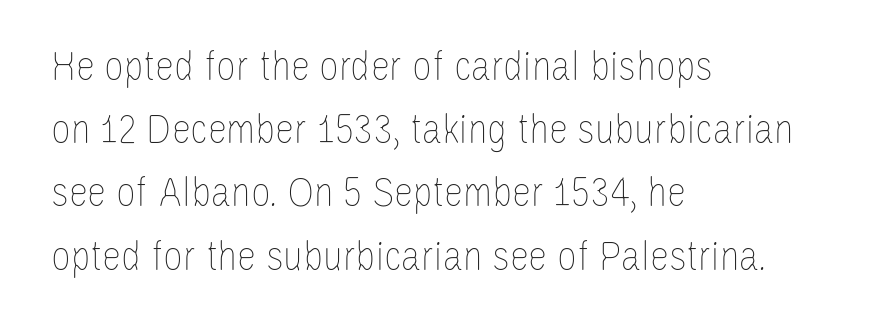
The image shows 43 px thin, condensed type, upright; set left-aligned, normal line spacing (1.47x), normal letter spacing, not underlined; low stroke contrast and a large x-height.
